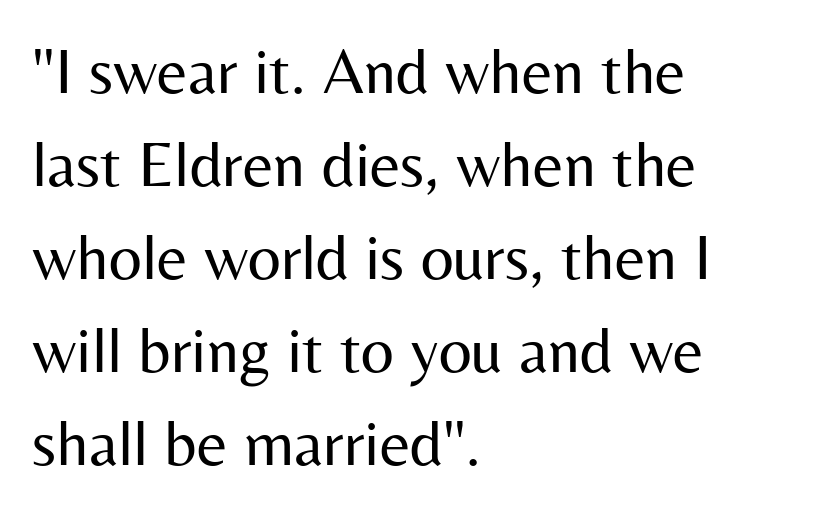
Q: Is the text bold? A: No.
Q: Is the text italic (slanted)? A: No, it is upright.
Q: Is the typeface a serif or a sans-serif typeface? A: Sans-serif.
Q: Is the text underlined? A: No.
Q: How is the paragraph aligned? A: Left-aligned.
Q: Is the spacing between letters normal or unusually wide? A: Normal.
Q: Is the spacing between lines tight, normal or loose? A: Normal.
Q: Width (condensed, normal, or wide)? A: Normal.
Q: Stroke contrast? A: Medium.
Q: x-height? A: Medium.
Q: Monospaced? A: No.
